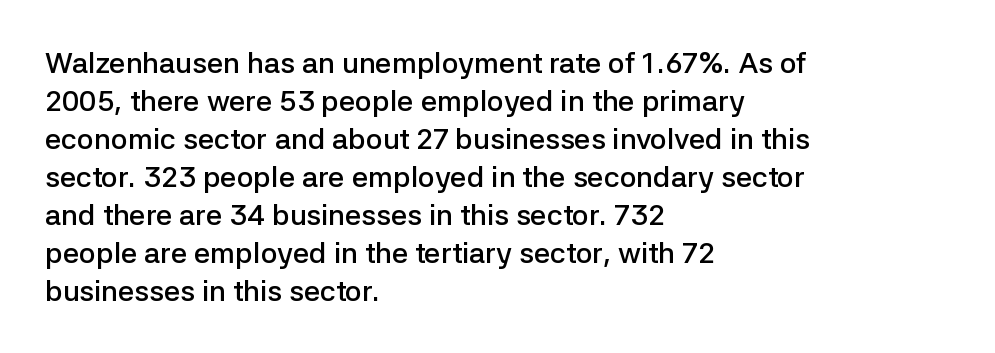
Q: Is the text bold? A: Semi-bold.
Q: Is the text italic (slanted)? A: No, it is upright.
Q: Is the typeface a serif or a sans-serif typeface? A: Sans-serif.
Q: Is the text underlined? A: No.
Q: How is the paragraph aligned? A: Left-aligned.
Q: Is the spacing between letters normal or unusually wide? A: Normal.
Q: Is the spacing between lines tight, normal or loose? A: Normal.
Q: Width (condensed, normal, or wide)? A: Normal.
Q: Stroke contrast? A: Low.
Q: x-height? A: Medium.
Q: Monospaced? A: No.
